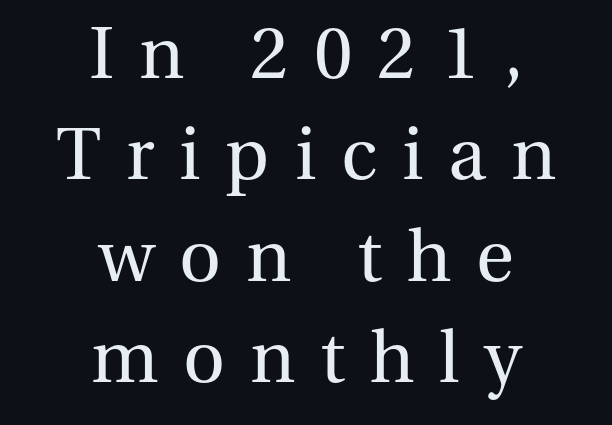
{"serif": "yes", "italic": "no", "bold": "no", "weight": "regular", "width": "normal", "stroke_contrast": "medium", "x_height": "medium", "monospaced": "no", "underline": "no", "align": "center", "line_spacing": "normal", "line_spacing_ratio": 1.39, "letter_spacing": "wide", "letter_spacing_em": 0.34, "glyph_px": 73}
